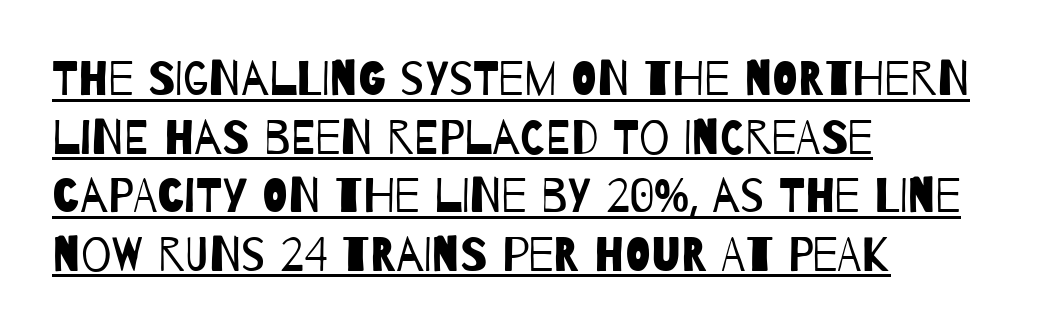
The image shows 48 px regular-weight, condensed sans-serif type; set left-aligned, line spacing 1.22x, normal letter spacing, underlined; low stroke contrast and a large x-height.
